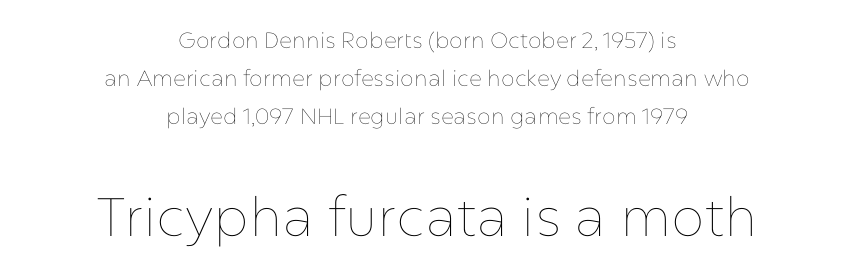
The image shows 54 px thin type, upright; set centered, line spacing 1.72x, normal letter spacing, not underlined; the second (bottom) block is 2.45x larger; low stroke contrast and a medium x-height.
